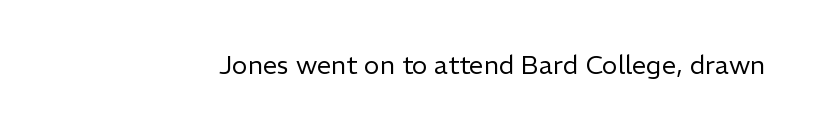
Q: Is the text bold? A: No.
Q: Is the text italic (slanted)? A: No, it is upright.
Q: Is the text underlined? A: No.
Q: Is the spacing between letters normal or unusually wide? A: Normal.
